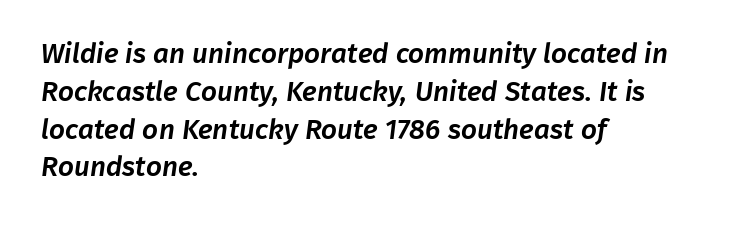
{"serif": "no", "width": "normal", "stroke_contrast": "low", "x_height": "medium", "monospaced": "no", "underline": "no", "align": "left", "line_spacing": "normal", "line_spacing_ratio": 1.35, "letter_spacing": "normal", "letter_spacing_em": 0.0, "glyph_px": 28}
